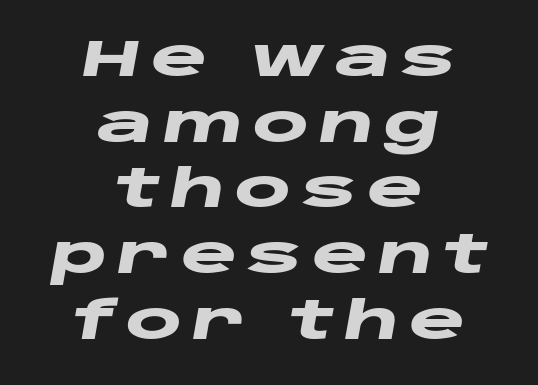
The image shows 53 px heavy, wide type, italic (leaning right); set centered, line spacing 1.24x, not underlined; low stroke contrast and a large x-height.
